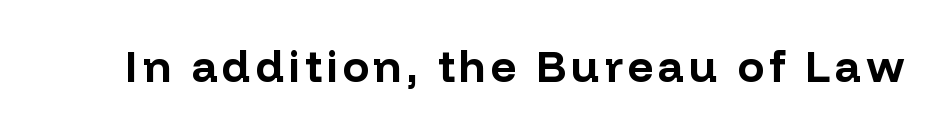
{"serif": "no", "italic": "no", "bold": "yes", "weight": "bold", "width": "normal", "stroke_contrast": "low", "x_height": "medium", "monospaced": "no", "underline": "no", "glyph_px": 44}
